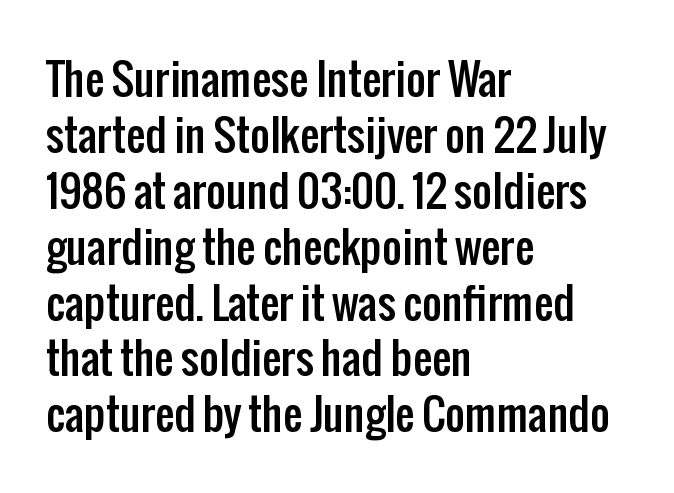
The image shows 43 px condensed sans-serif type, upright; set left-aligned, normal line spacing (1.3x), normal letter spacing, not underlined; low stroke contrast and a medium x-height.
